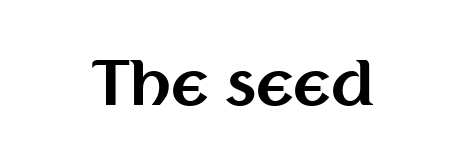
{"serif": "no", "italic": "no", "bold": "yes", "weight": "bold", "width": "normal", "stroke_contrast": "medium", "x_height": "medium", "monospaced": "no", "underline": "no", "align": "center", "letter_spacing": "normal", "letter_spacing_em": 0.0, "glyph_px": 61}
